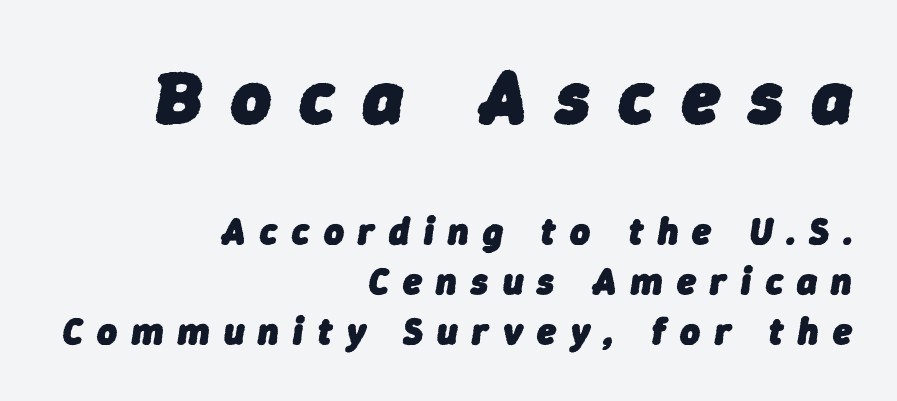
The image shows 76 px heavy type, italic (leaning right); set right-aligned, normal line spacing (1.31x), unusually wide letter spacing (+0.38 em), not underlined; the first (top) block is 2.0x larger; low stroke contrast and a medium x-height.
